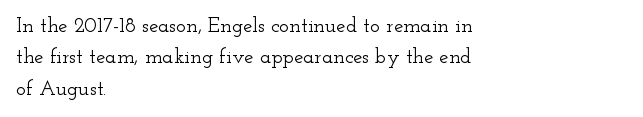
The image shows 21 px text type, upright; set left-aligned, normal line spacing (1.49x), normal letter spacing, not underlined.
